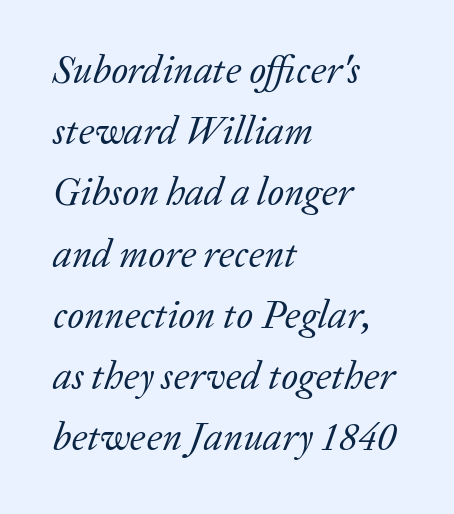
{"serif": "yes", "italic": "yes", "lean": "right", "slant_degrees": 20, "bold": "no", "weight": "regular", "width": "normal", "stroke_contrast": "low", "x_height": "medium", "monospaced": "no", "underline": "no", "align": "left", "line_spacing": "normal", "line_spacing_ratio": 1.57, "letter_spacing": "normal", "letter_spacing_em": 0.0, "glyph_px": 39}
